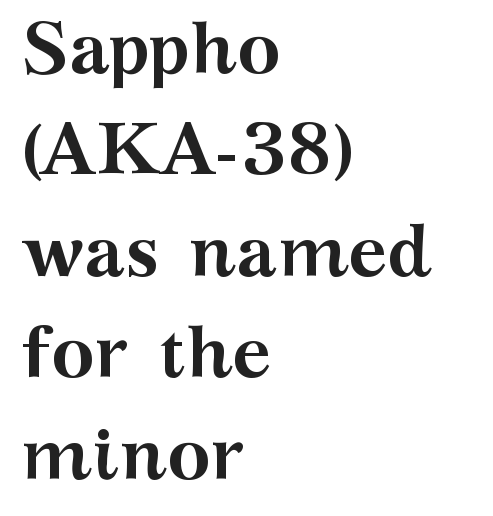
Looks like regular typesetting: each glyph gets only the width it needs. Vertical strokes here are truly vertical. Line beginnings align vertically; line endings do not. Default kerning and tracking; the words read as compact shapes. The passage shown is not underscored anywhere.
